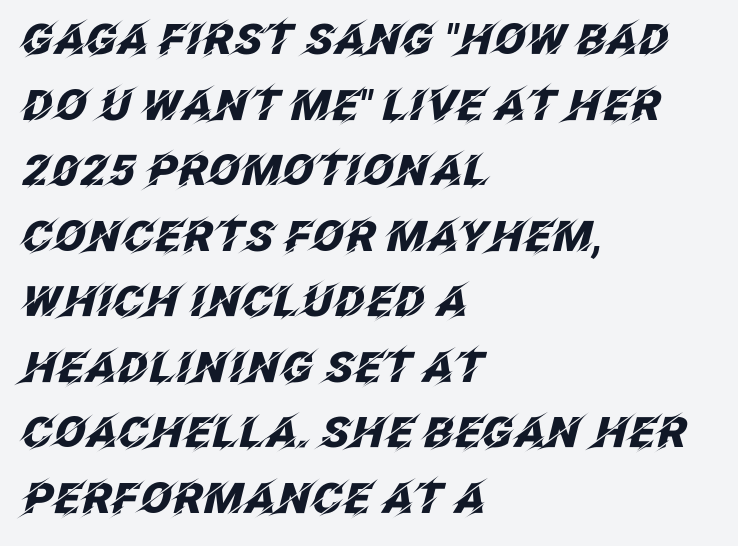
Q: Is the text bold? A: Yes.
Q: Is the text italic (slanted)? A: Yes, it leans right by about 12 degrees.
Q: Is the text underlined? A: No.
Q: How is the paragraph aligned? A: Left-aligned.
Q: Is the spacing between letters normal or unusually wide? A: Normal.
Q: Is the spacing between lines tight, normal or loose? A: Normal.
Q: Width (condensed, normal, or wide)? A: Normal.
Q: Stroke contrast? A: Low.
Q: x-height? A: Large.
Q: Monospaced? A: No.
